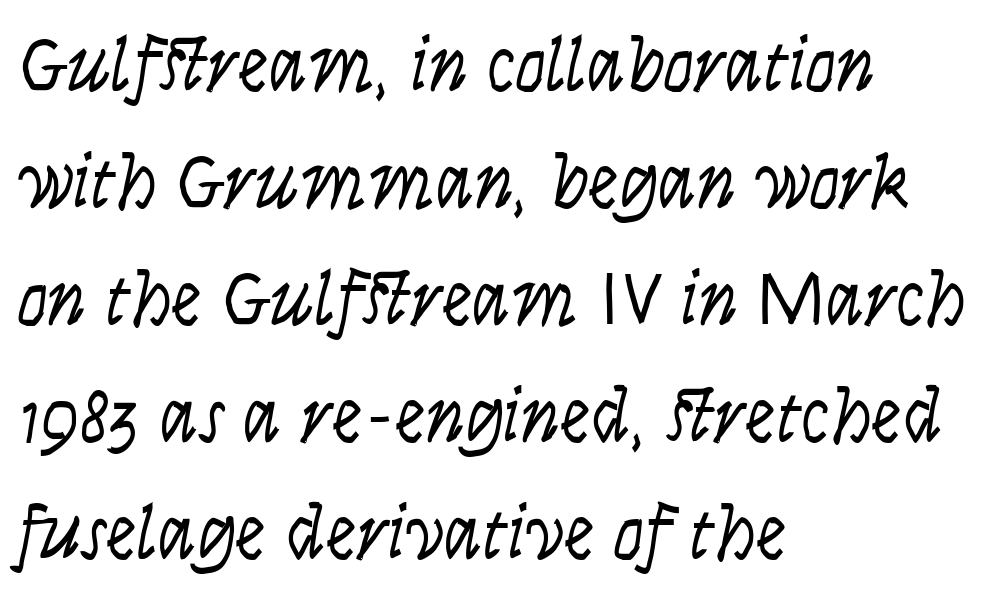
Q: Is the text bold? A: No.
Q: Is the text italic (slanted)? A: Yes, it leans right by about 9 degrees.
Q: Is the text underlined? A: No.
Q: How is the paragraph aligned? A: Left-aligned.
Q: Is the spacing between letters normal or unusually wide? A: Normal.
Q: Is the spacing between lines tight, normal or loose? A: Normal.
Q: Width (condensed, normal, or wide)? A: Condensed.
Q: Stroke contrast? A: Low.
Q: x-height? A: Large.
Q: Monospaced? A: No.
